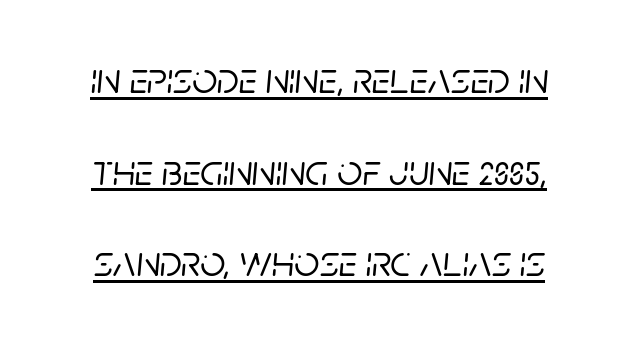
The image shows 44 px text type, italic (leaning right); set loose line spacing (2.08x), normal letter spacing, underlined; low stroke contrast and a large x-height.
